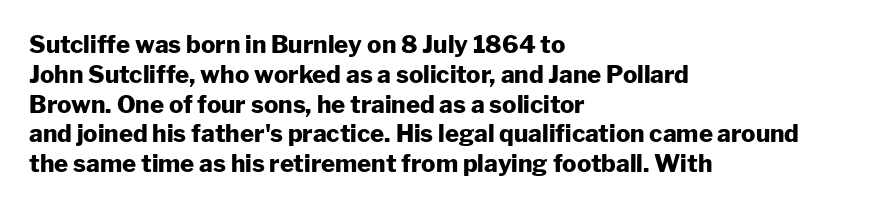
Every character sits straight up, as roman type does. This rendering uses left alignment, leaving the right contour irregular. Letters rest on an invisible, unmarked baseline. The passage shown has conventional tracking throughout. Pretty heavy lettering here — definitely bold.
